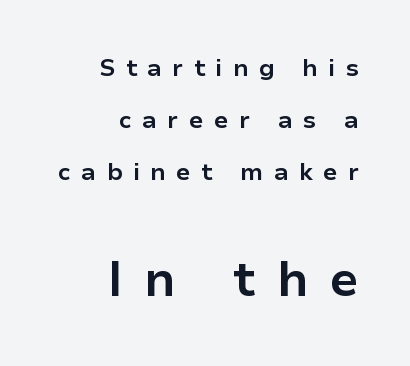
The image shows 49 px bold sans-serif type, upright; set right-aligned, loose line spacing (2.17x), unusually wide letter spacing (+0.44 em), not underlined; the second (bottom) block is 2.04x larger; low stroke contrast and a medium x-height.
